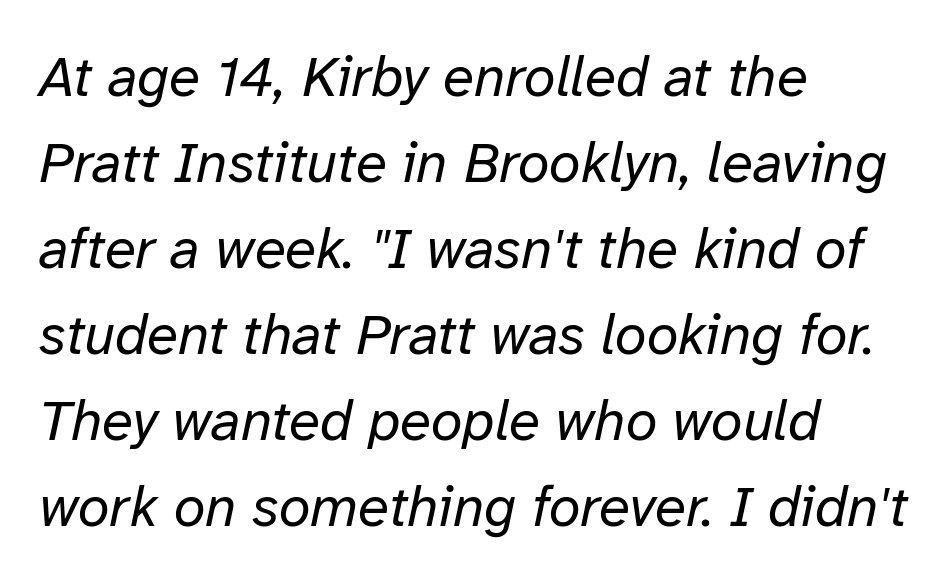
The image shows 57 px regular-weight type, italic (leaning right); set left-aligned, normal line spacing (1.51x), normal letter spacing, not underlined; low stroke contrast and a medium x-height.
